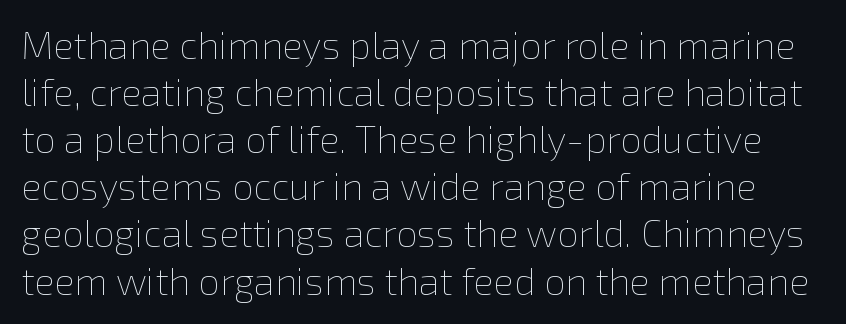
Looks like regular typesetting: each glyph gets only the width it needs. Descenders hang freely into open space. The letters stand straight up with perfectly vertical stems. Characters follow at the spacing the type designer built in. Weight: not bold — regular or lighter.
